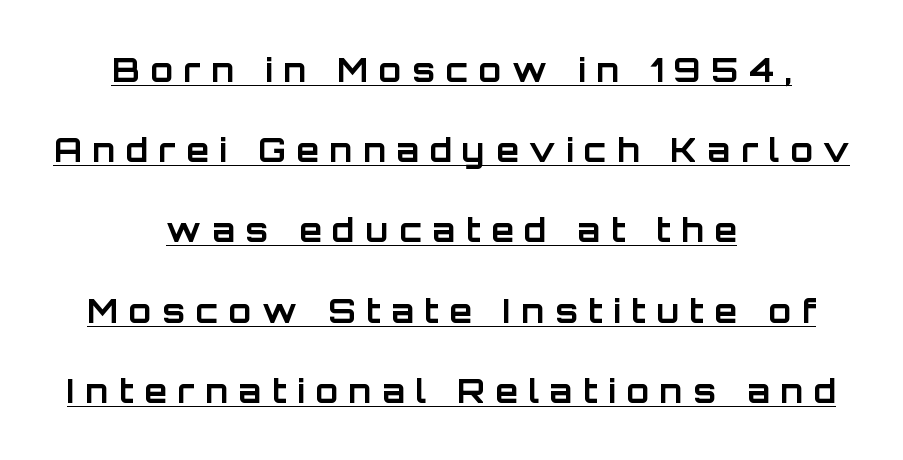
{"serif": "no", "italic": "no", "bold": "yes", "weight": "bold", "width": "normal", "stroke_contrast": "low", "x_height": "large", "monospaced": "no", "underline": "yes", "align": "center", "line_spacing": "loose", "line_spacing_ratio": 2.43, "letter_spacing": "wide", "letter_spacing_em": 0.32, "glyph_px": 33}
